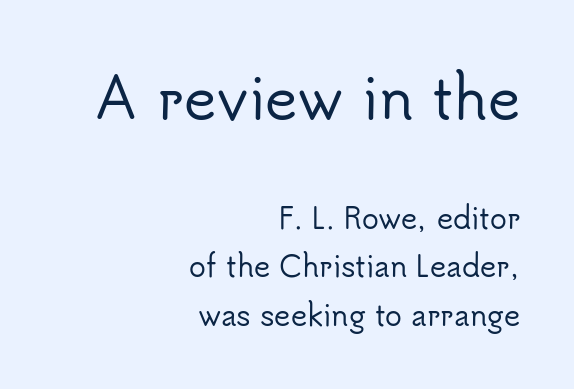
Character widths vary here, with narrow letters taking less room than wide ones. The face used here is a sans, in the tradition of grotesques and geometrics. Standard letterfit; no display-style spreading of the glyphs. All the whitespace from short lines collects on the left. Check under the words: just untouched page.
